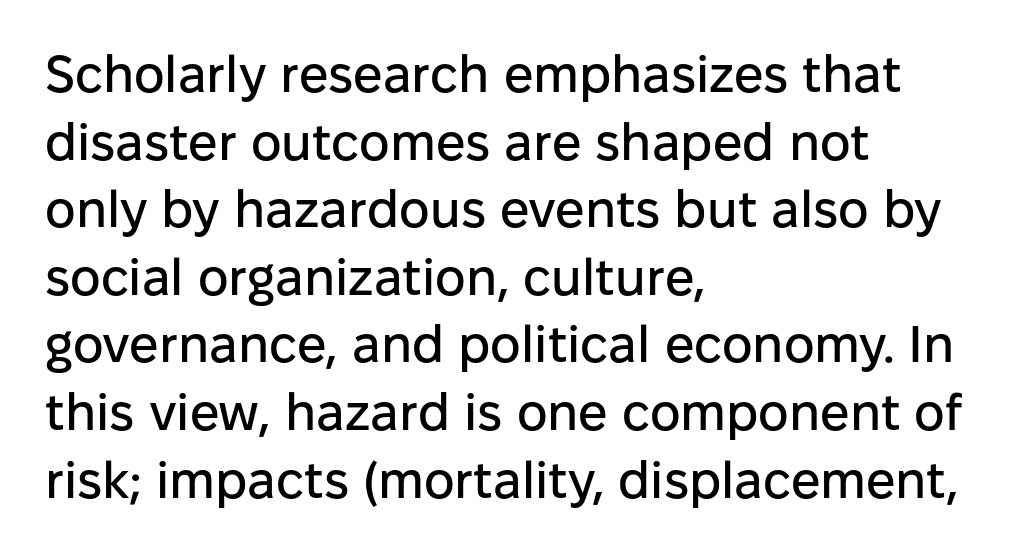
{"serif": "no", "italic": "no", "width": "normal", "stroke_contrast": "low", "x_height": "medium", "monospaced": "no", "underline": "no", "align": "left", "line_spacing": "normal", "line_spacing_ratio": 1.3, "letter_spacing": "normal", "letter_spacing_em": 0.0, "glyph_px": 52}
